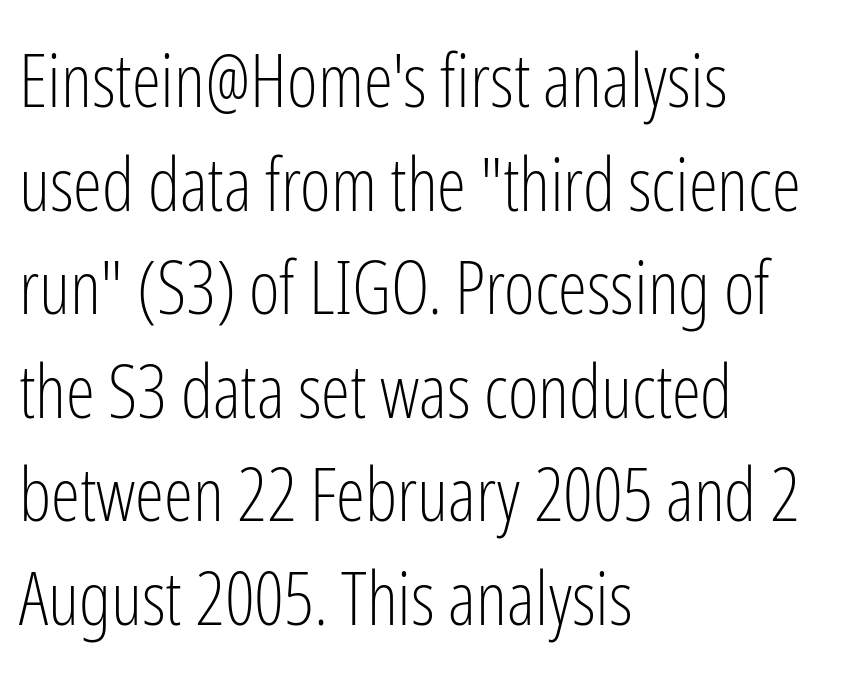
Q: Is the text bold? A: No.
Q: Is the text italic (slanted)? A: No, it is upright.
Q: Is the typeface a serif or a sans-serif typeface? A: Sans-serif.
Q: Is the text underlined? A: No.
Q: How is the paragraph aligned? A: Left-aligned.
Q: Is the spacing between letters normal or unusually wide? A: Normal.
Q: Is the spacing between lines tight, normal or loose? A: Normal.
Q: Width (condensed, normal, or wide)? A: Condensed.
Q: Stroke contrast? A: Low.
Q: x-height? A: Medium.
Q: Monospaced? A: No.
